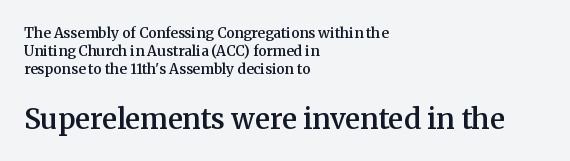
The image shows 28 px semibold serif type, upright; set left-aligned, normal line spacing (1.29x), normal letter spacing, not underlined; the second (bottom) block is 2.0x larger; medium stroke contrast and a medium x-height.
